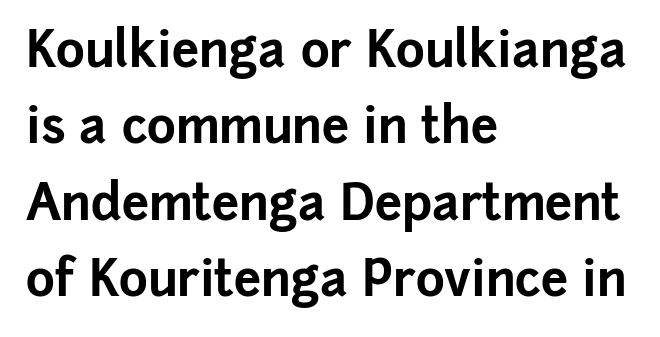
The image shows 49 px bold sans-serif type, upright; set left-aligned, normal line spacing (1.56x), normal letter spacing, not underlined; low stroke contrast and a medium x-height.
